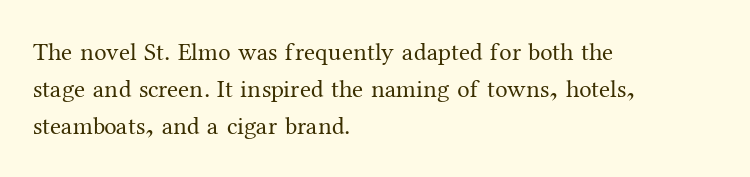
{"italic": "no", "bold": "no", "underline": "no", "align": "left", "line_spacing": "normal", "line_spacing_ratio": 1.48, "letter_spacing": "normal", "letter_spacing_em": 0.0, "glyph_px": 25}
